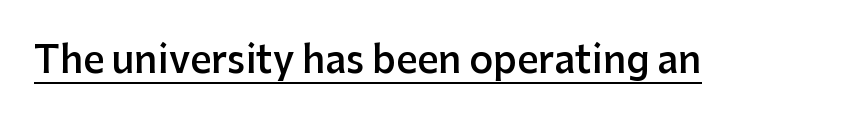
The image shows 37 px semibold sans-serif type, upright; set normal letter spacing, underlined; low stroke contrast and a medium x-height.
